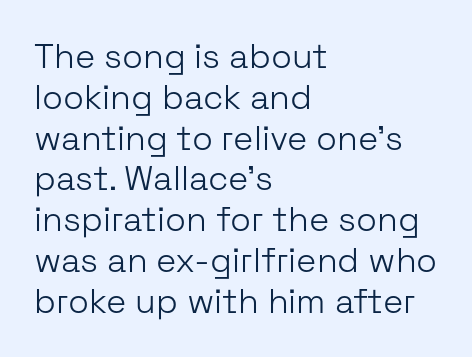
{"serif": "no", "italic": "no", "bold": "no", "weight": "light", "width": "normal", "stroke_contrast": "low", "x_height": "medium", "monospaced": "no", "underline": "no", "align": "left", "line_spacing_ratio": 1.2, "letter_spacing": "normal", "letter_spacing_em": 0.0, "glyph_px": 34}
